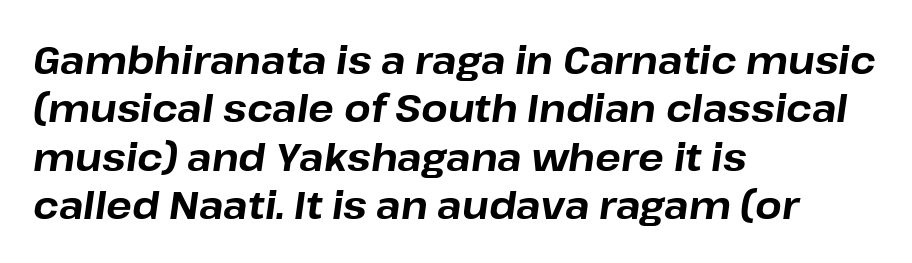
{"italic": "yes", "lean": "right", "slant_degrees": 8, "bold": "yes", "weight": "bold", "width": "normal", "stroke_contrast": "low", "x_height": "medium", "monospaced": "no", "underline": "no", "align": "left", "line_spacing": "normal", "line_spacing_ratio": 1.27, "letter_spacing": "normal", "letter_spacing_em": 0.0, "glyph_px": 38}
